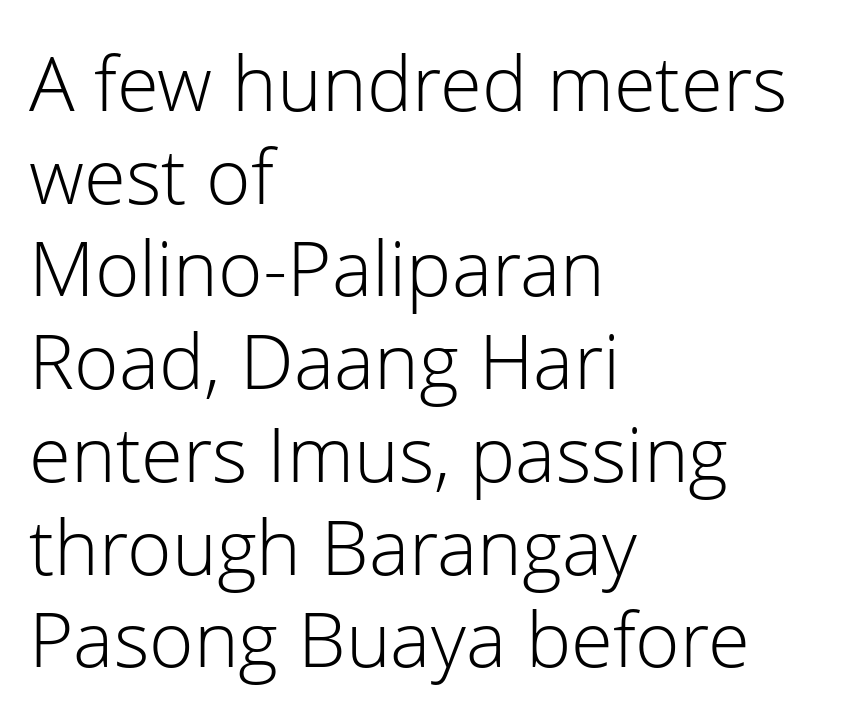
{"serif": "no", "italic": "no", "bold": "no", "weight": "light", "width": "normal", "stroke_contrast": "low", "x_height": "medium", "monospaced": "no", "underline": "no", "align": "left", "line_spacing_ratio": 1.22, "letter_spacing": "normal", "letter_spacing_em": 0.0, "glyph_px": 76}
